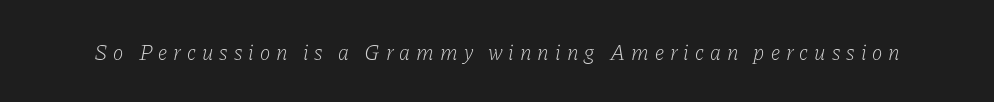
Style check: oblique. Students, note that the glyphs here are deliberately spaced far apart. Summary of weight: not heavy and not bold. Type without underlining.
